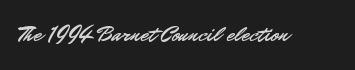
{"underline": "no", "letter_spacing": "normal", "letter_spacing_em": 0.0, "glyph_px": 22}
